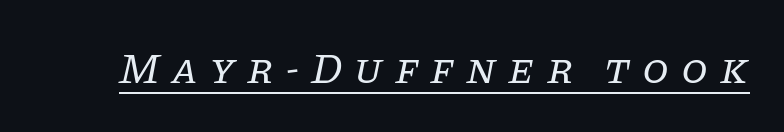
The image shows 43 px regular-weight serif type, italic (leaning right); set unusually wide letter spacing (+0.28 em), underlined; low stroke contrast and a large x-height.
